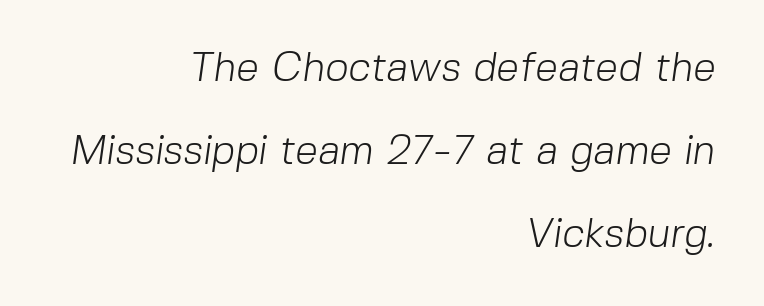
Q: Is the text bold? A: No.
Q: Is the typeface a serif or a sans-serif typeface? A: Sans-serif.
Q: Is the text underlined? A: No.
Q: How is the paragraph aligned? A: Right-aligned.
Q: Is the spacing between letters normal or unusually wide? A: Normal.
Q: Is the spacing between lines tight, normal or loose? A: Loose.
Q: Width (condensed, normal, or wide)? A: Normal.
Q: Stroke contrast? A: Low.
Q: x-height? A: Medium.
Q: Monospaced? A: No.
